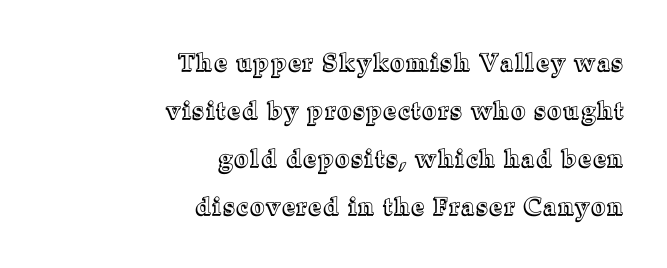
The image shows 24 px text type, upright; set right-aligned, loose line spacing (2.0x), not underlined.
